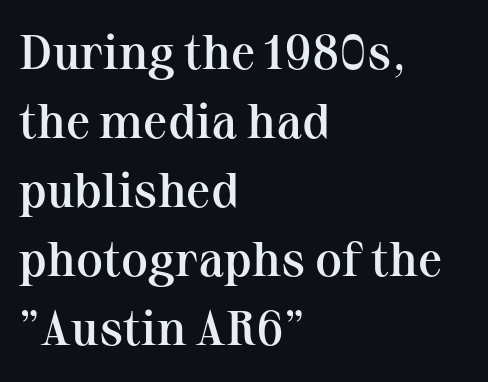
A typesetter would label this face a serif. Has an underline been added? It has not. This sample keeps an unexceptional amount of space between lines. If you drew a line through each stem, it would be perfectly vertical. Look at the stroke-to-counter ratio: somewhat heavy, a semibold.
